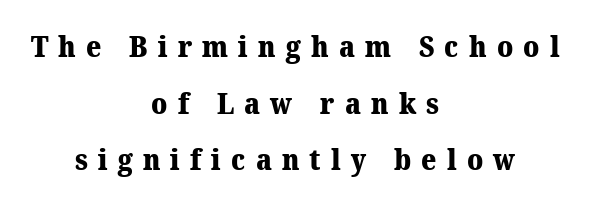
The image shows 29 px heavy serif type; set centered, loose line spacing (1.95x), unusually wide letter spacing (+0.35 em), not underlined; medium stroke contrast and a medium x-height.
